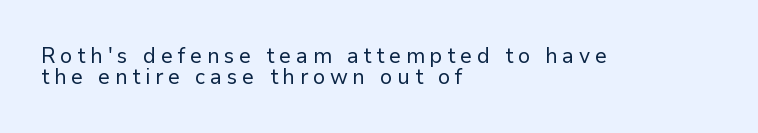
Q: Is the text bold? A: No.
Q: Is the text italic (slanted)? A: No, it is upright.
Q: Is the text underlined? A: No.
Q: How is the paragraph aligned? A: Left-aligned.
Q: Is the spacing between letters normal or unusually wide? A: Unusually wide.
Q: Is the spacing between lines tight, normal or loose? A: Tight.
